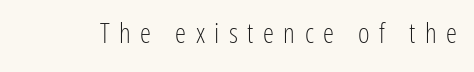
Inter-character spacing is expanded well beyond the font's built-in metrics. A sans-serif font was chosen for this passage. Think standard paragraph weight, or any step lighter than that. A typesetter would call this proportional, since set widths differ per character. The letters stand straight up with perfectly vertical stems.
